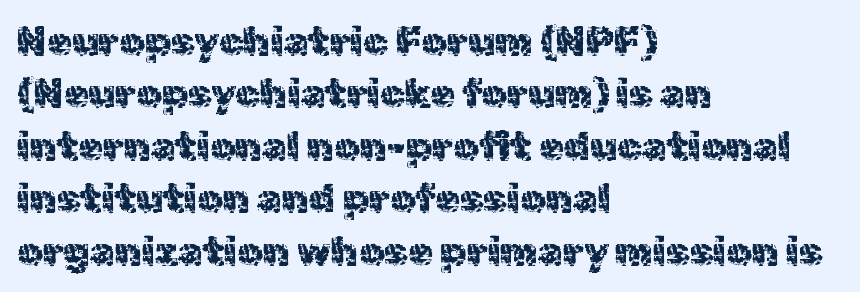
{"serif": "no", "italic": "no", "width": "normal", "x_height": "medium", "monospaced": "no", "underline": "no", "align": "left", "line_spacing": "normal", "line_spacing_ratio": 1.31, "letter_spacing": "normal", "letter_spacing_em": 0.0, "glyph_px": 40}
